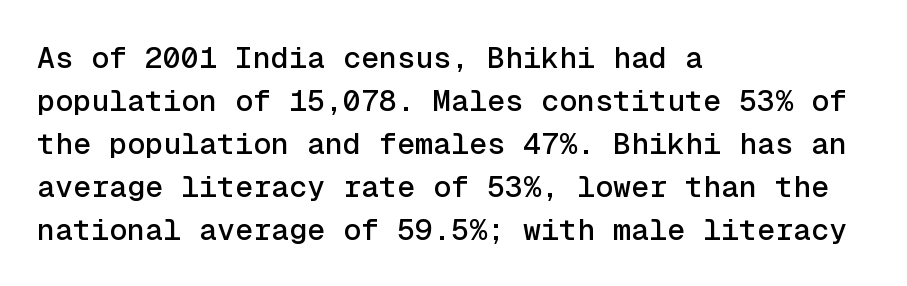
To sum up the face: it is a sans, with no serifs. Does the leading feel generous? No, just average. Underlining? Definitely not there. Nothing unusual about the tracking: characters are spaced as the font intends. In CSS terms this would be text-align: left.
